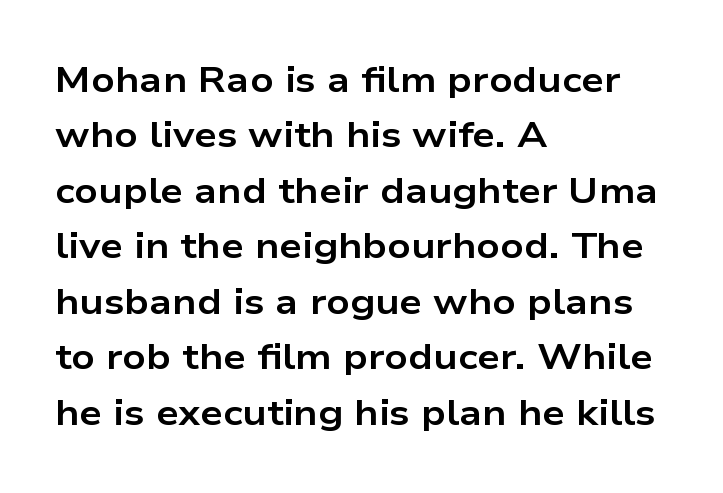
{"serif": "no", "italic": "no", "bold": "yes", "weight": "bold", "width": "wide", "stroke_contrast": "low", "x_height": "medium", "monospaced": "no", "underline": "no", "align": "left", "line_spacing": "normal", "line_spacing_ratio": 1.54, "letter_spacing": "normal", "letter_spacing_em": 0.0, "glyph_px": 36}
